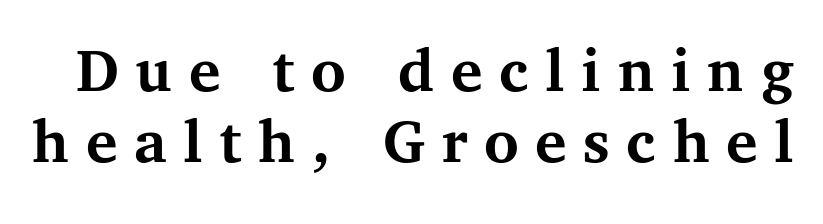
{"serif": "yes", "italic": "no", "bold": "yes", "weight": "semibold", "width": "normal", "stroke_contrast": "medium", "x_height": "medium", "monospaced": "no", "underline": "no", "line_spacing": "tight", "line_spacing_ratio": 1.07, "letter_spacing": "wide", "letter_spacing_em": 0.25, "glyph_px": 66}
